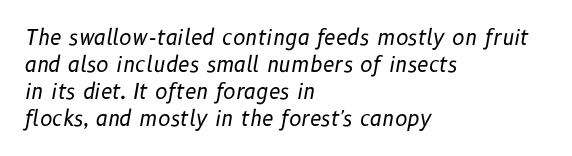
The image shows 21 px text type, italic (leaning right); set left-aligned, normal line spacing (1.28x), normal letter spacing, not underlined.
